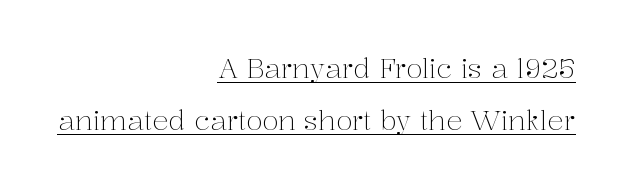
Q: Is the text bold? A: No.
Q: Is the text italic (slanted)? A: No, it is upright.
Q: Is the text underlined? A: Yes.
Q: How is the paragraph aligned? A: Right-aligned.
Q: Is the spacing between letters normal or unusually wide? A: Normal.
Q: Is the spacing between lines tight, normal or loose? A: Loose.
